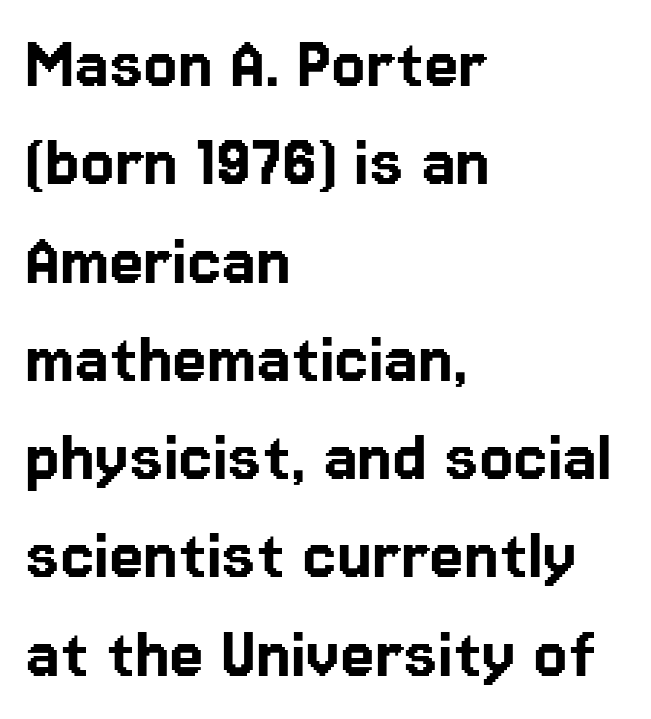
Q: Is the text italic (slanted)? A: No, it is upright.
Q: Is the typeface a serif or a sans-serif typeface? A: Sans-serif.
Q: Is the text underlined? A: No.
Q: How is the paragraph aligned? A: Left-aligned.
Q: Is the spacing between letters normal or unusually wide? A: Normal.
Q: Is the spacing between lines tight, normal or loose? A: Normal.
Q: Width (condensed, normal, or wide)? A: Normal.
Q: Stroke contrast? A: Low.
Q: x-height? A: Medium.
Q: Monospaced? A: No.
